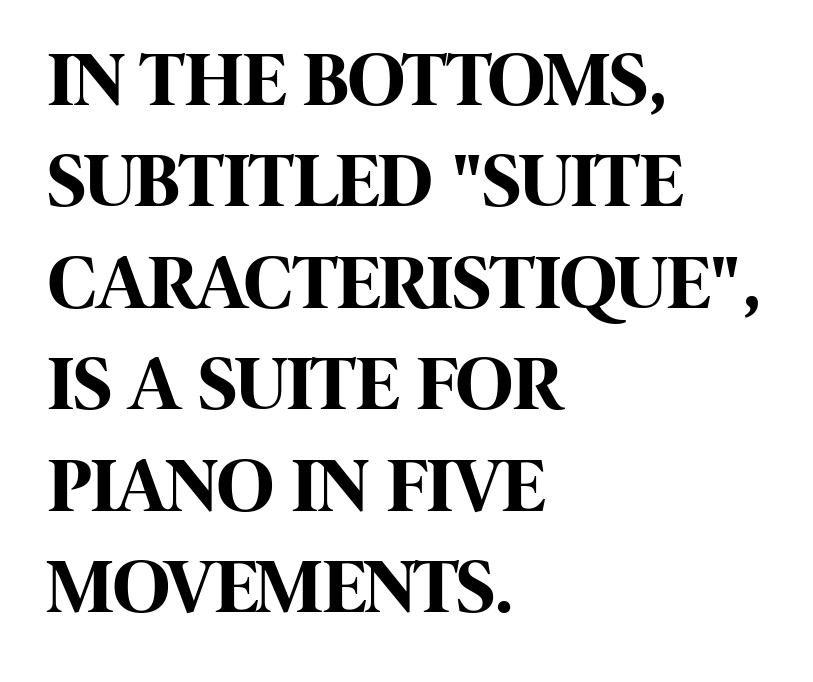
{"serif": "no", "italic": "no", "bold": "yes", "weight": "bold", "width": "condensed", "stroke_contrast": "high", "x_height": "large", "monospaced": "no", "underline": "no", "align": "left", "line_spacing": "normal", "line_spacing_ratio": 1.3, "letter_spacing": "normal", "letter_spacing_em": 0.0, "glyph_px": 78}
